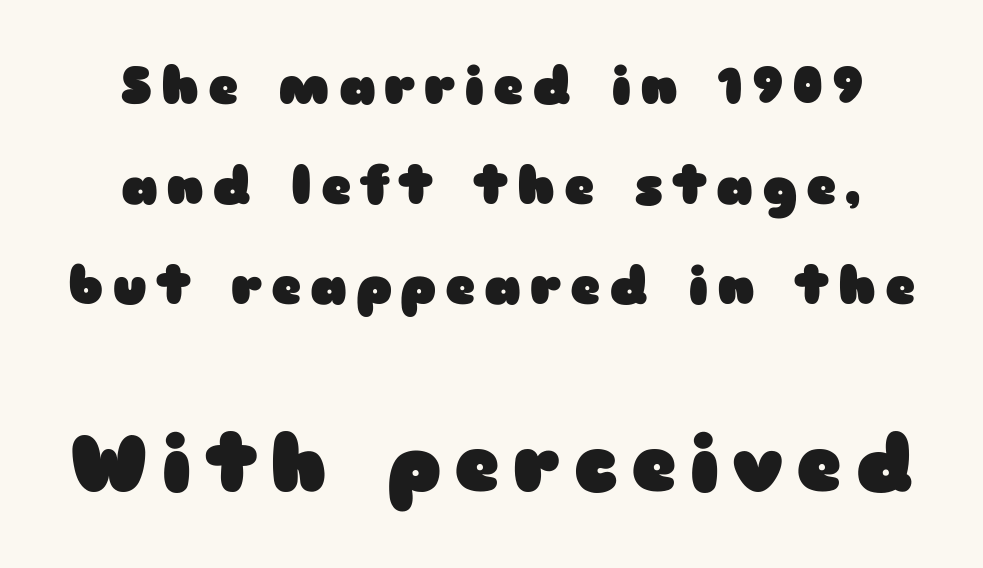
Q: Is the text bold? A: Yes.
Q: Is the text italic (slanted)? A: No, it is upright.
Q: Is the typeface a serif or a sans-serif typeface? A: Sans-serif.
Q: Is the text underlined? A: No.
Q: Is the spacing between lines tight, normal or loose? A: Loose.
Q: Which block of text is set in a larger size, the first (top) or the second (bottom)? A: The second (bottom) one.
Q: Width (condensed, normal, or wide)? A: Wide.
Q: Stroke contrast? A: Low.
Q: x-height? A: Medium.
Q: Monospaced? A: No.
